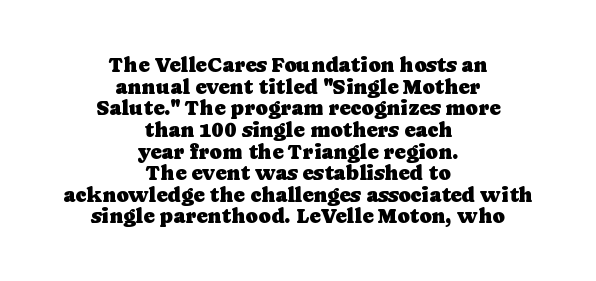
{"italic": "no", "underline": "no", "align": "center", "line_spacing": "tight", "line_spacing_ratio": 1.03, "letter_spacing": "normal", "letter_spacing_em": 0.0, "glyph_px": 21}
